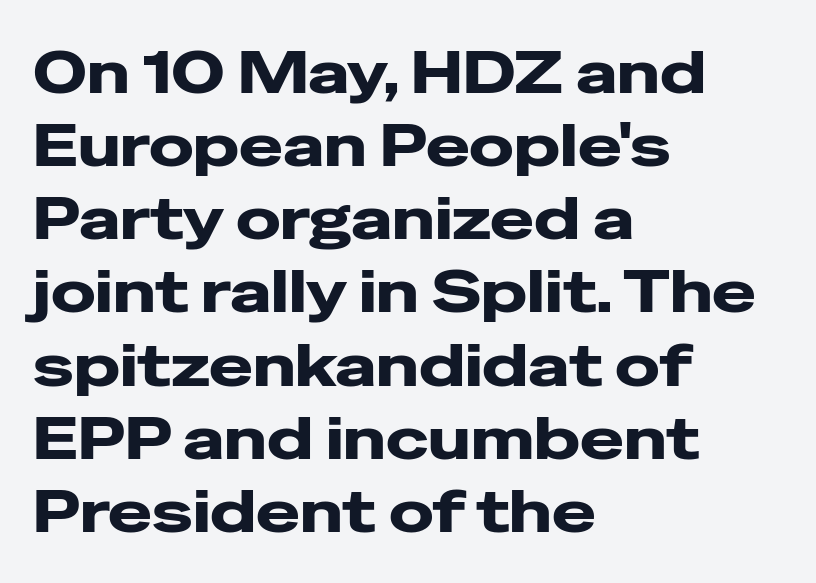
The face used here is a sans, in the tradition of grotesques and geometrics. The space directly below the letters is spotless. Think of a printed novel: that variable character pitch is what you see here. Default kerning and tracking; the words read as compact shapes.
